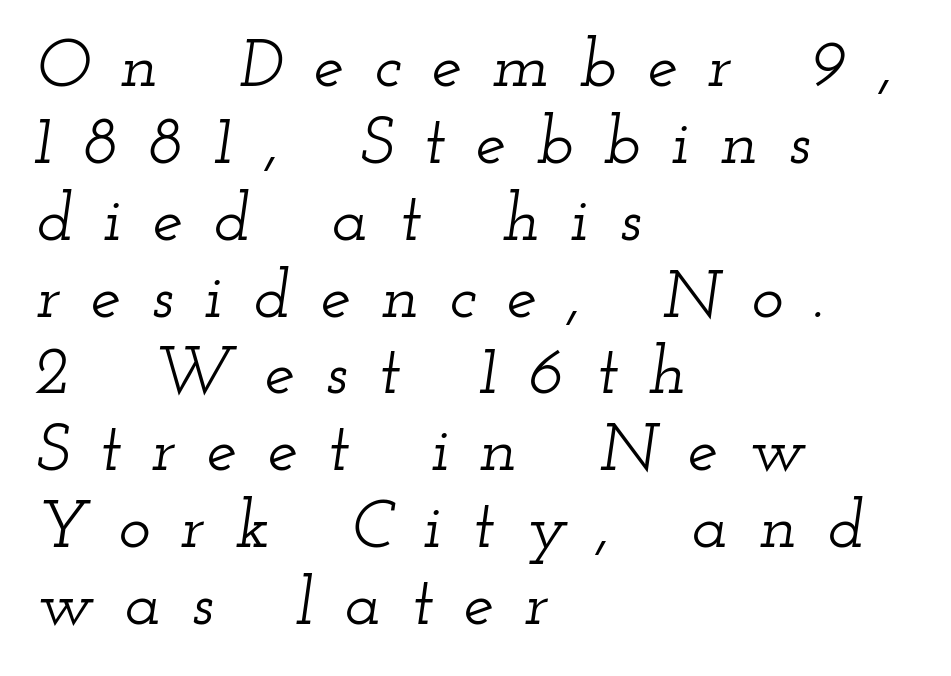
{"serif": "yes", "italic": "yes", "lean": "right", "slant_degrees": 12, "width": "wide", "stroke_contrast": "low", "x_height": "small", "monospaced": "no", "underline": "no", "align": "left", "line_spacing": "tight", "line_spacing_ratio": 1.13, "letter_spacing": "wide", "letter_spacing_em": 0.45, "glyph_px": 68}
